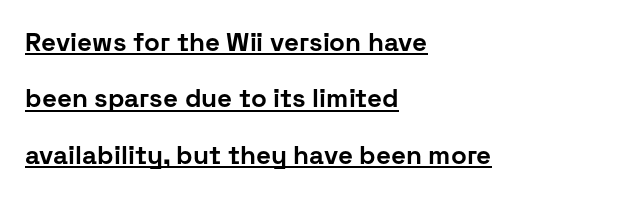
{"italic": "no", "bold": "yes", "underline": "yes", "align": "left", "line_spacing": "loose", "line_spacing_ratio": 2.17, "letter_spacing": "normal", "letter_spacing_em": 0.0, "glyph_px": 26}
